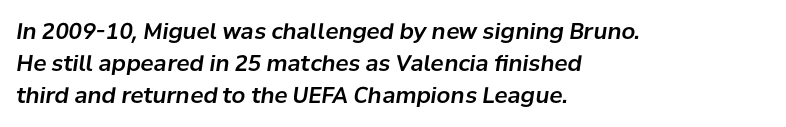
Q: Is the text italic (slanted)? A: Yes, it leans right by about 8 degrees.
Q: Is the text underlined? A: No.
Q: How is the paragraph aligned? A: Left-aligned.
Q: Is the spacing between letters normal or unusually wide? A: Normal.
Q: Is the spacing between lines tight, normal or loose? A: Normal.
